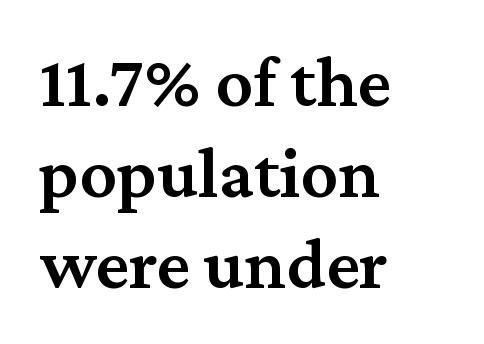
Q: Is the text bold? A: Semi-bold.
Q: Is the text italic (slanted)? A: No, it is upright.
Q: Is the typeface a serif or a sans-serif typeface? A: Serif.
Q: Is the text underlined? A: No.
Q: How is the paragraph aligned? A: Left-aligned.
Q: Is the spacing between letters normal or unusually wide? A: Normal.
Q: Width (condensed, normal, or wide)? A: Normal.
Q: Stroke contrast? A: Medium.
Q: x-height? A: Medium.
Q: Monospaced? A: No.
